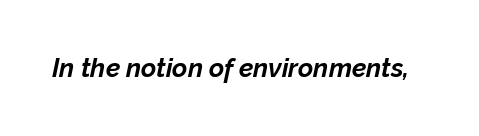
Q: Is the text bold? A: Yes.
Q: Is the text italic (slanted)? A: Yes, it leans right by about 12 degrees.
Q: Is the text underlined? A: No.
Q: Is the spacing between letters normal or unusually wide? A: Normal.
